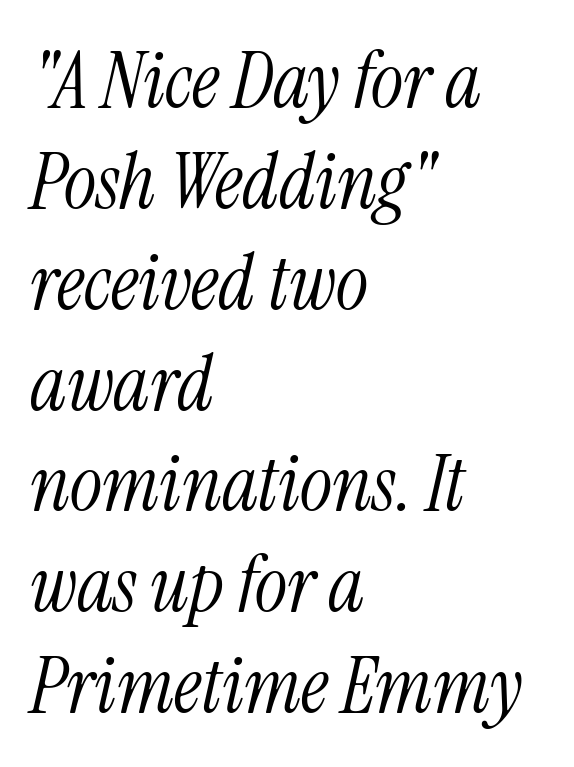
The vertical gap from one line to the next is medium. Stroke thickness stays within the range of a standard reading face or lighter. What stands out about the letter spacing? Nothing — it is the standard amount. This sample is left-justified, so line endings fall wherever the words run out.
